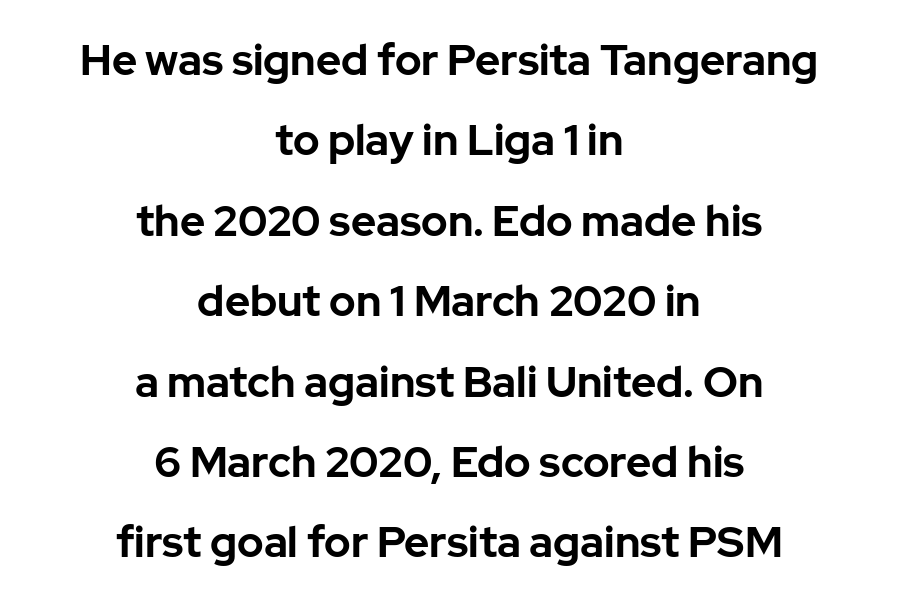
The image shows 43 px bold sans-serif type, upright; set centered, line spacing 1.87x, normal letter spacing, not underlined; low stroke contrast and a medium x-height.
